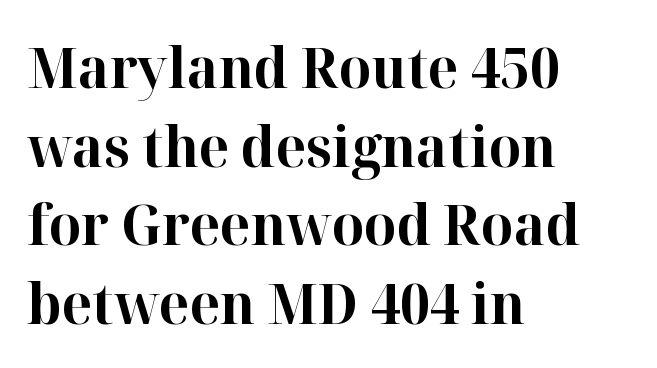
{"serif": "yes", "italic": "no", "bold": "yes", "weight": "bold", "width": "normal", "stroke_contrast": "high", "x_height": "medium", "monospaced": "no", "underline": "no", "align": "left", "line_spacing": "normal", "line_spacing_ratio": 1.38, "letter_spacing": "normal", "letter_spacing_em": 0.0, "glyph_px": 57}
